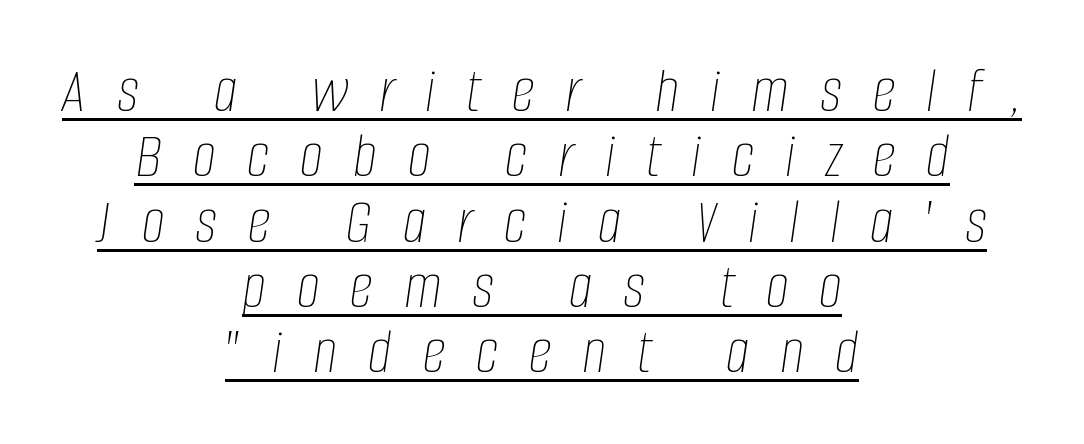
{"italic": "yes", "lean": "right", "slant_degrees": 8, "bold": "no", "weight": "thin", "width": "condensed", "stroke_contrast": "low", "x_height": "large", "monospaced": "no", "underline": "yes", "align": "center", "line_spacing": "tight", "line_spacing_ratio": 0.99, "letter_spacing": "wide", "letter_spacing_em": 0.47, "glyph_px": 66}
